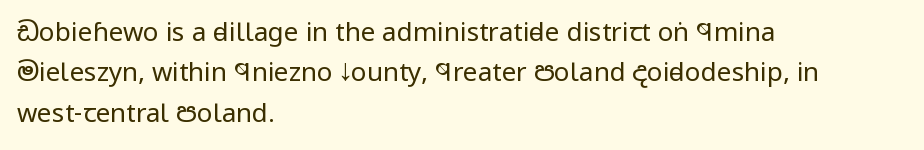
{"italic": "no", "bold": "no", "underline": "no", "align": "left", "line_spacing": "normal", "line_spacing_ratio": 1.55, "letter_spacing": "normal", "letter_spacing_em": 0.0, "glyph_px": 26}
